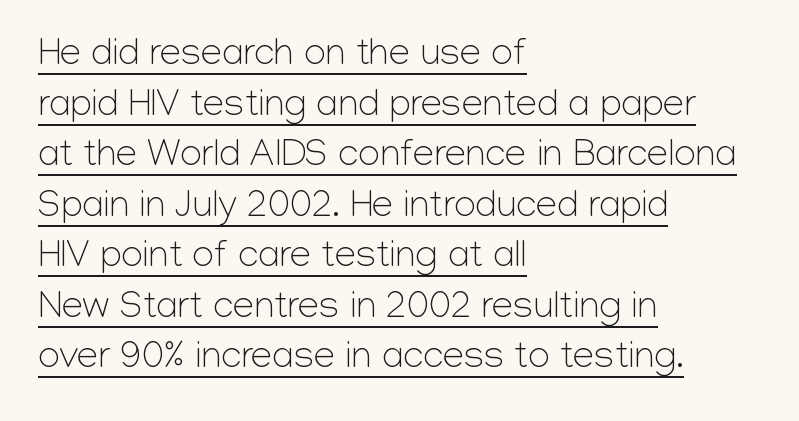
The image shows 38 px light sans-serif type, upright; set left-aligned, normal line spacing (1.33x), normal letter spacing, underlined; low stroke contrast and a medium x-height.
